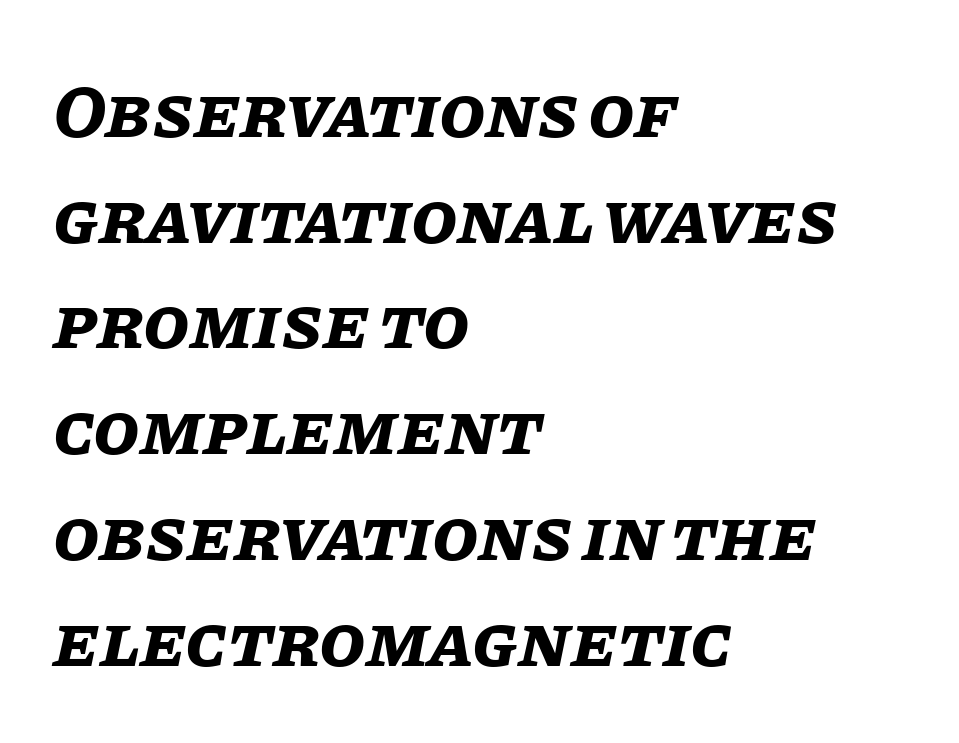
{"italic": "yes", "lean": "right", "slant_degrees": 11, "bold": "yes", "weight": "bold", "width": "normal", "stroke_contrast": "low", "x_height": "large", "monospaced": "no", "underline": "no", "align": "left", "line_spacing": "normal", "line_spacing_ratio": 1.41, "letter_spacing": "normal", "letter_spacing_em": 0.0, "glyph_px": 75}
